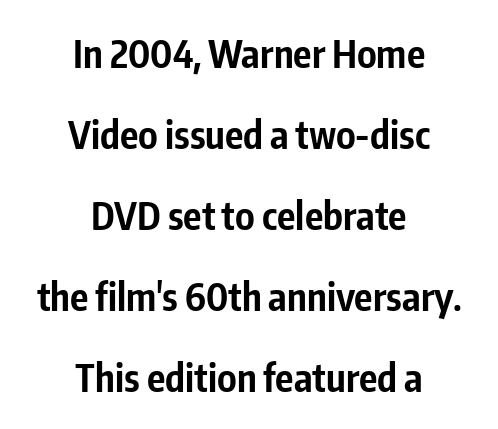
The image shows 38 px bold, condensed sans-serif type, upright; set centered, loose line spacing (2.13x), normal letter spacing, not underlined; low stroke contrast and a medium x-height.
